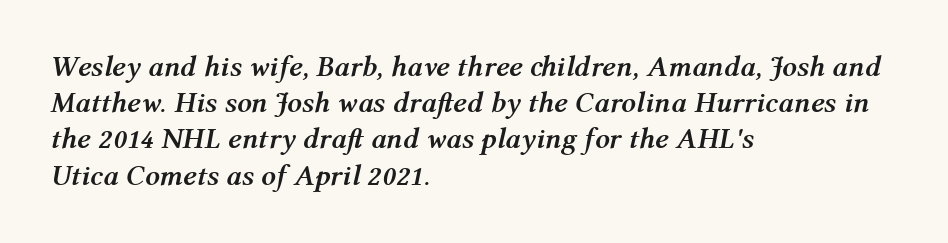
Q: Is the text bold? A: Yes.
Q: Is the text italic (slanted)? A: Yes, it leans right by about 12 degrees.
Q: Is the text underlined? A: No.
Q: How is the paragraph aligned? A: Left-aligned.
Q: Is the spacing between letters normal or unusually wide? A: Normal.
Q: Is the spacing between lines tight, normal or loose? A: Normal.
Q: Width (condensed, normal, or wide)? A: Normal.
Q: Stroke contrast? A: Medium.
Q: x-height? A: Medium.
Q: Monospaced? A: No.
